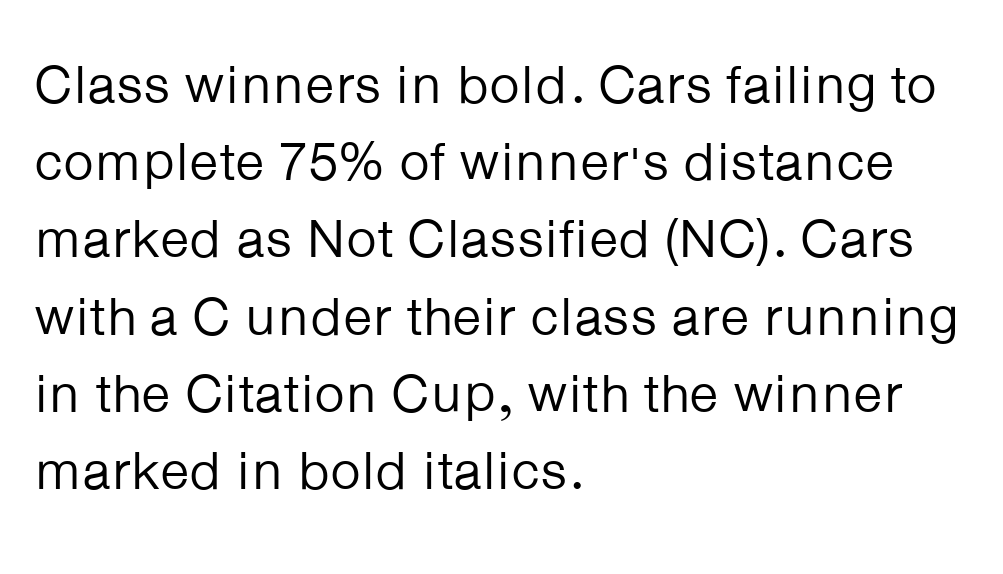
{"serif": "no", "italic": "no", "bold": "no", "weight": "regular", "width": "normal", "stroke_contrast": "low", "x_height": "medium", "monospaced": "no", "underline": "no", "align": "left", "line_spacing": "normal", "line_spacing_ratio": 1.43, "letter_spacing": "normal", "letter_spacing_em": 0.0, "glyph_px": 54}
